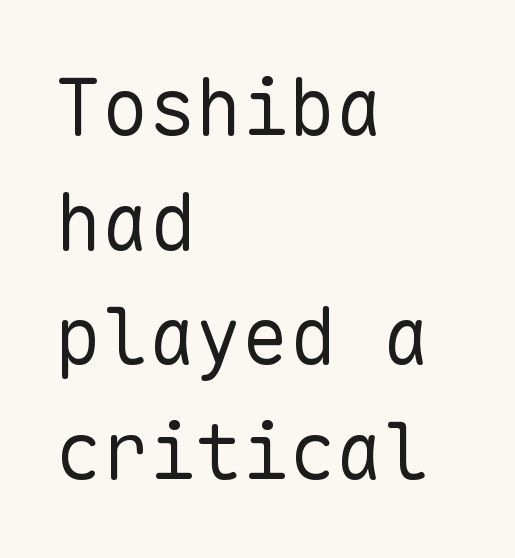
Q: Is the text bold? A: No.
Q: Is the text italic (slanted)? A: No, it is upright.
Q: Is the typeface a serif or a sans-serif typeface? A: Sans-serif.
Q: Is the text underlined? A: No.
Q: How is the paragraph aligned? A: Left-aligned.
Q: Is the spacing between letters normal or unusually wide? A: Normal.
Q: Is the spacing between lines tight, normal or loose? A: Normal.
Q: Width (condensed, normal, or wide)? A: Normal.
Q: Stroke contrast? A: Low.
Q: x-height? A: Medium.
Q: Monospaced? A: Yes.
